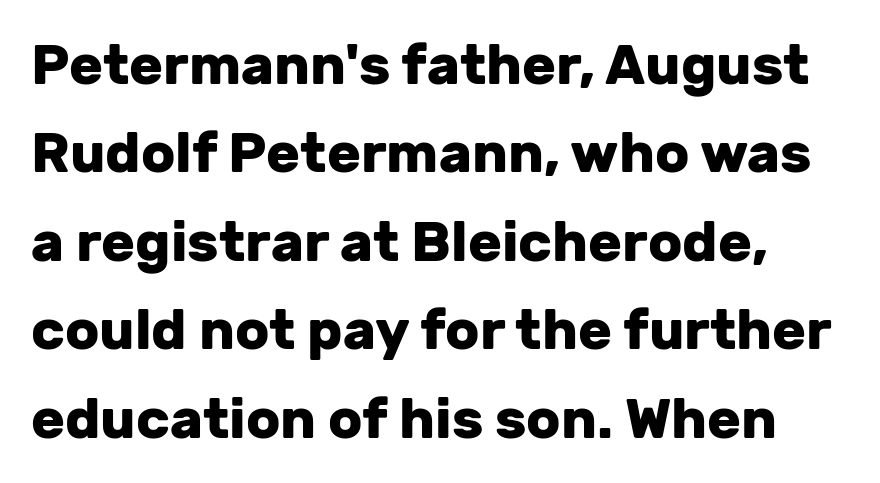
Q: Is the text bold? A: Yes.
Q: Is the text italic (slanted)? A: No, it is upright.
Q: Is the typeface a serif or a sans-serif typeface? A: Sans-serif.
Q: Is the text underlined? A: No.
Q: Is the spacing between letters normal or unusually wide? A: Normal.
Q: Is the spacing between lines tight, normal or loose? A: Normal.
Q: Width (condensed, normal, or wide)? A: Normal.
Q: Stroke contrast? A: Low.
Q: x-height? A: Medium.
Q: Monospaced? A: No.
